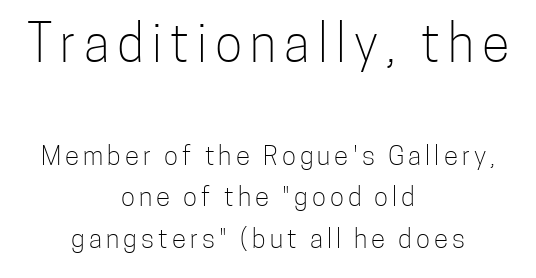
Q: Is the text bold? A: No.
Q: Is the text italic (slanted)? A: No, it is upright.
Q: Is the typeface a serif or a sans-serif typeface? A: Sans-serif.
Q: Is the text underlined? A: No.
Q: How is the paragraph aligned? A: Centered.
Q: Is the spacing between lines tight, normal or loose? A: Normal.
Q: Which block of text is set in a larger size, the first (top) or the second (bottom)? A: The first (top) one.
Q: Width (condensed, normal, or wide)? A: Condensed.
Q: Stroke contrast? A: Low.
Q: x-height? A: Medium.
Q: Monospaced? A: No.
